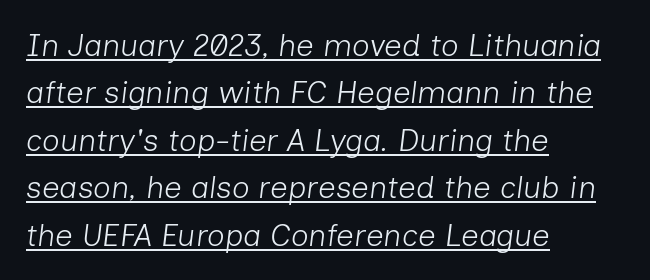
Q: Is the text bold? A: No.
Q: Is the text italic (slanted)? A: Yes, it leans right by about 7 degrees.
Q: Is the text underlined? A: Yes.
Q: How is the paragraph aligned? A: Left-aligned.
Q: Is the spacing between letters normal or unusually wide? A: Normal.
Q: Is the spacing between lines tight, normal or loose? A: Normal.
Q: Width (condensed, normal, or wide)? A: Normal.
Q: Stroke contrast? A: Low.
Q: x-height? A: Medium.
Q: Monospaced? A: No.
